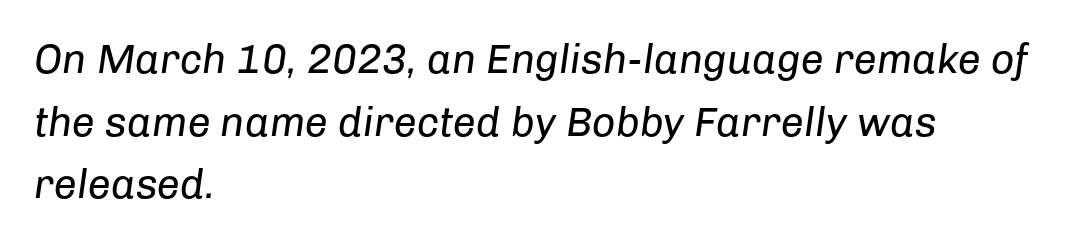
Q: Is the text bold? A: No.
Q: Is the text italic (slanted)? A: Yes, it leans right by about 8 degrees.
Q: Is the text underlined? A: No.
Q: How is the paragraph aligned? A: Left-aligned.
Q: Is the spacing between letters normal or unusually wide? A: Normal.
Q: Is the spacing between lines tight, normal or loose? A: Normal.
Q: Width (condensed, normal, or wide)? A: Normal.
Q: Stroke contrast? A: Low.
Q: x-height? A: Medium.
Q: Monospaced? A: No.
